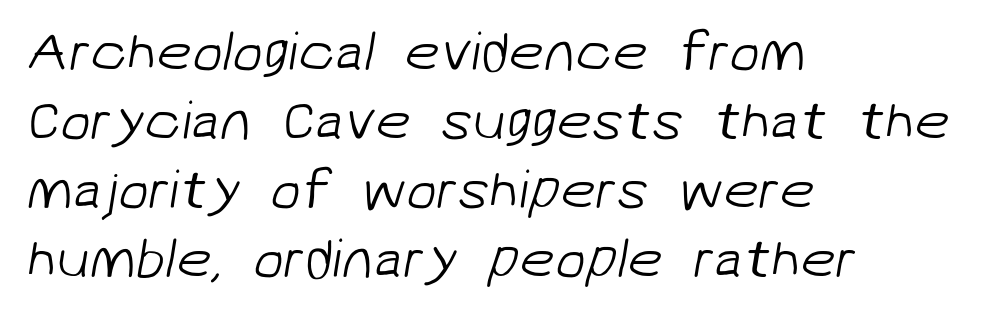
Stroke terminals: plain, sans-serif. The type is set solid horizontally, with unmodified tracking. Alignment: flush left. Weight: not bold — regular or lighter.
